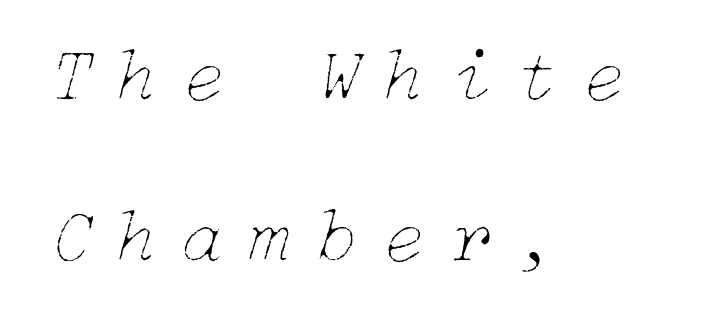
{"italic": "yes", "lean": "right", "slant_degrees": 15, "bold": "no", "weight": "thin", "width": "normal", "stroke_contrast": "low", "x_height": "medium", "underline": "no", "align": "left", "line_spacing": "loose", "line_spacing_ratio": 2.09, "letter_spacing": "wide", "letter_spacing_em": 0.32, "glyph_px": 77}
